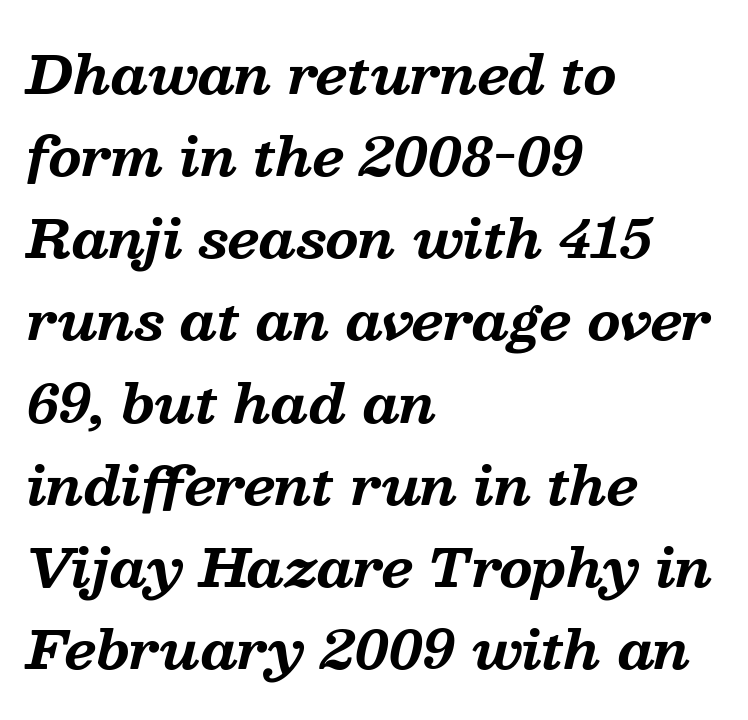
Underline: absent. Yep, those are serifs on the letters. Leading: standard. Each word holds together tightly as a unit, with standard inter-letter gaps. Line beginnings align vertically; line endings do not.
